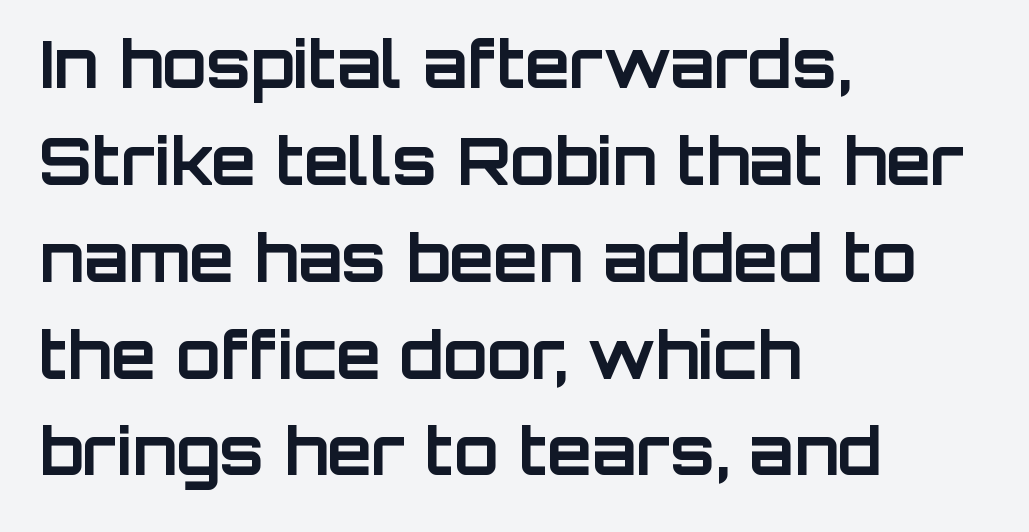
{"serif": "no", "italic": "no", "bold": "yes", "weight": "bold", "width": "normal", "stroke_contrast": "low", "x_height": "large", "monospaced": "no", "underline": "no", "align": "left", "line_spacing": "normal", "line_spacing_ratio": 1.49, "letter_spacing": "normal", "letter_spacing_em": 0.0, "glyph_px": 65}
